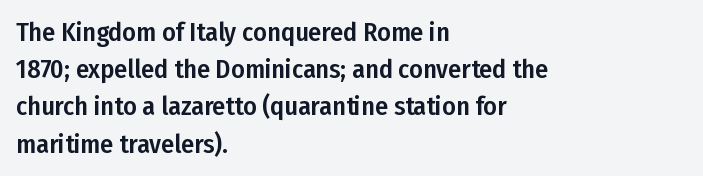
The passage is arranged the way most books set body copy — flush left. No extra tracking has been applied to these lines. You can tell it's not italic because the verticals are truly vertical. The leading is moderate, giving the passage an even texture. The specimen omits any rule beneath the text block's lines.
